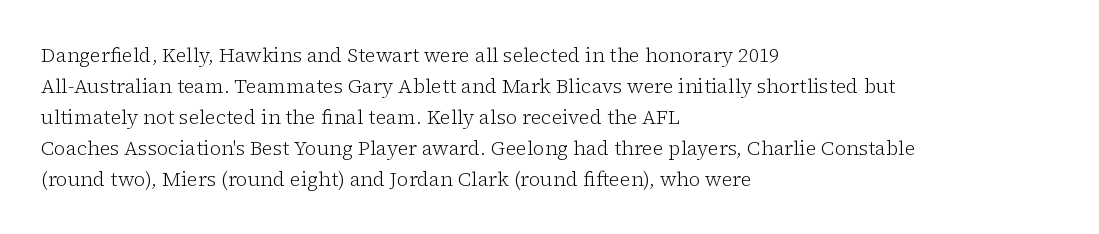
{"italic": "no", "bold": "no", "underline": "no", "align": "left", "line_spacing": "normal", "line_spacing_ratio": 1.55, "letter_spacing": "normal", "letter_spacing_em": 0.0, "glyph_px": 20}
